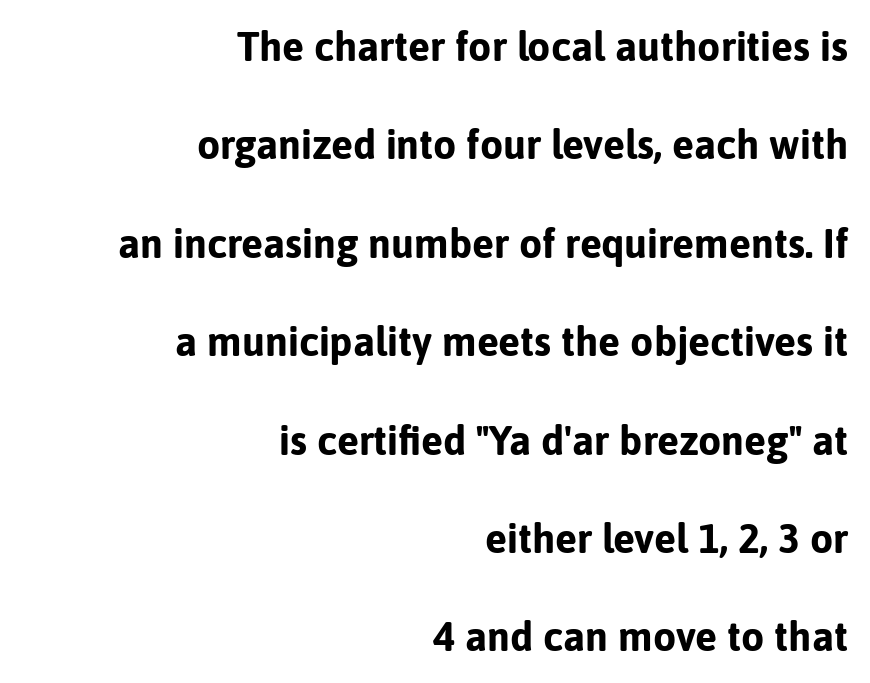
Q: Is the text bold? A: Yes.
Q: Is the text italic (slanted)? A: No, it is upright.
Q: Is the typeface a serif or a sans-serif typeface? A: Sans-serif.
Q: Is the text underlined? A: No.
Q: How is the paragraph aligned? A: Right-aligned.
Q: Is the spacing between letters normal or unusually wide? A: Normal.
Q: Is the spacing between lines tight, normal or loose? A: Loose.
Q: Width (condensed, normal, or wide)? A: Normal.
Q: Stroke contrast? A: Low.
Q: x-height? A: Medium.
Q: Monospaced? A: No.
